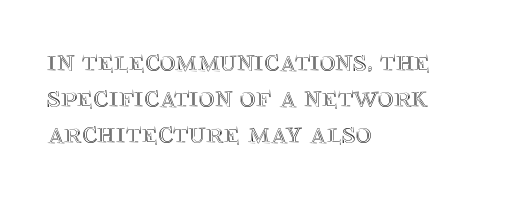
The rendering uses natural spacing where letterforms have individual widths. Every row of glyphs begins at an identical x-position on the left. The gaps between neighbouring characters are ordinary and unremarkable. The letters stand upright; this is a roman face. Descenders hang freely into open space.
